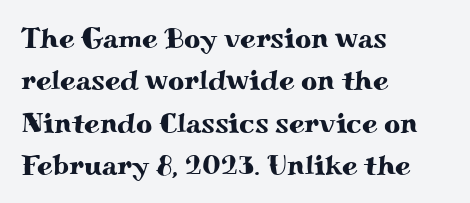
{"serif": "yes", "italic": "no", "width": "wide", "stroke_contrast": "medium", "x_height": "small", "monospaced": "no", "underline": "no", "align": "left", "line_spacing": "normal", "line_spacing_ratio": 1.51, "letter_spacing": "normal", "letter_spacing_em": 0.0, "glyph_px": 28}
